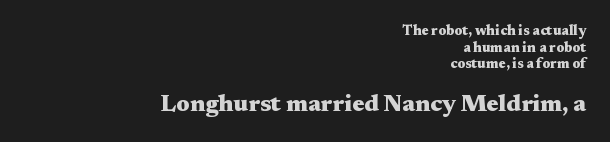
{"italic": "no", "bold": "yes", "underline": "no", "align": "right", "line_spacing_ratio": 1.18, "letter_spacing": "normal", "letter_spacing_em": 0.0, "larger_block": "second", "size_ratio": 1.71, "glyph_px": 24}
